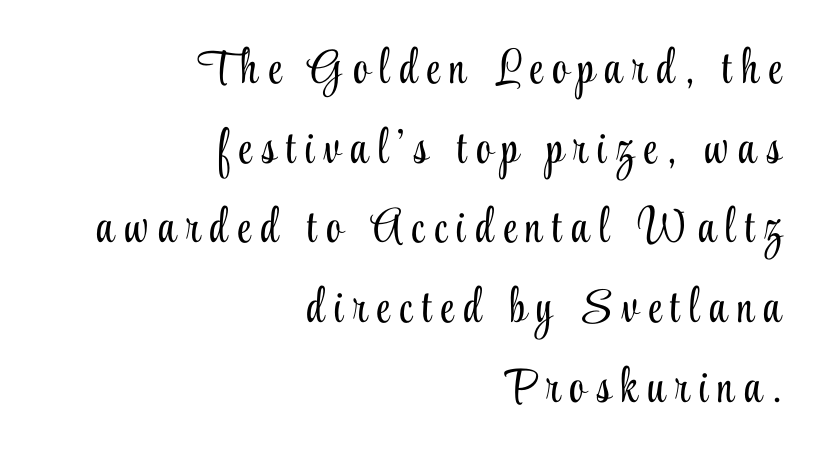
Q: Is the text bold? A: No.
Q: Is the text italic (slanted)? A: Yes.
Q: Is the typeface a serif or a sans-serif typeface? A: Serif.
Q: Is the text underlined? A: No.
Q: How is the paragraph aligned? A: Right-aligned.
Q: Is the spacing between letters normal or unusually wide? A: Unusually wide.
Q: Is the spacing between lines tight, normal or loose? A: Normal.
Q: Width (condensed, normal, or wide)? A: Condensed.
Q: Stroke contrast? A: Low.
Q: x-height? A: Small.
Q: Monospaced? A: No.
